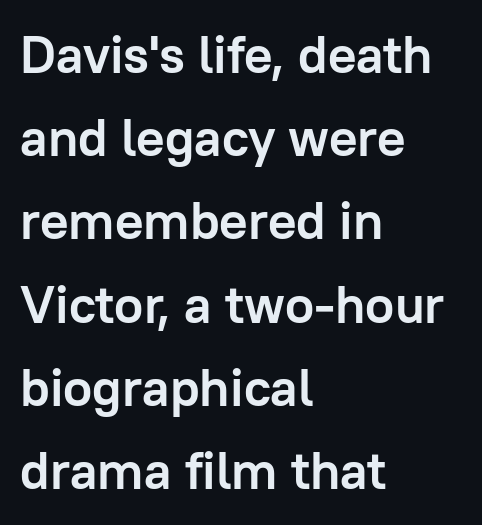
Q: Is the text bold? A: Yes.
Q: Is the text italic (slanted)? A: No, it is upright.
Q: Is the typeface a serif or a sans-serif typeface? A: Sans-serif.
Q: Is the text underlined? A: No.
Q: How is the paragraph aligned? A: Left-aligned.
Q: Is the spacing between letters normal or unusually wide? A: Normal.
Q: Is the spacing between lines tight, normal or loose? A: Normal.
Q: Width (condensed, normal, or wide)? A: Normal.
Q: Stroke contrast? A: Low.
Q: x-height? A: Medium.
Q: Monospaced? A: No.
